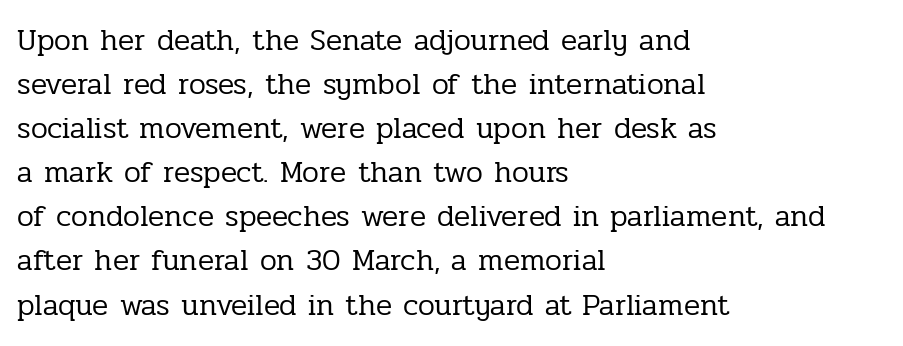
Line starts are locked; line ends wander. The passage shown is typed in a proportional face where columns would drift. Compared with typical paragraphs, the rows here are spaced about the same. Serif or sans? Serif — the stroke terminals have little feet. The lettering stays uniformly vertical, giving the passage a roman look.
